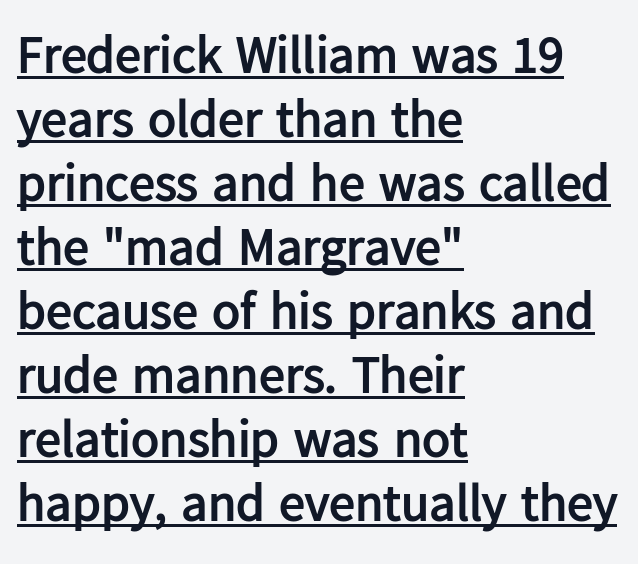
Quick note: not italic, upright. Character widths vary here, with narrow letters taking less room than wide ones. The typeface chosen for these lines omits serifs. If you drew a ruler down the left edge, every line would touch it. On the weight axis this lands at bold, roughly 700. There is no visible air inserted between adjacent glyphs.
